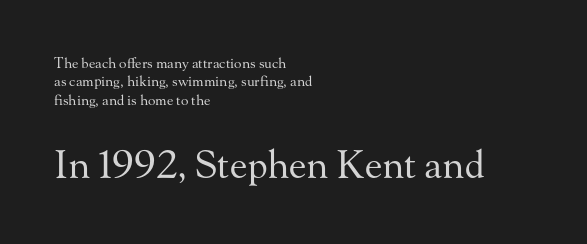
Q: Is the text bold? A: No.
Q: Is the text italic (slanted)? A: No, it is upright.
Q: Is the typeface a serif or a sans-serif typeface? A: Serif.
Q: Is the text underlined? A: No.
Q: How is the paragraph aligned? A: Left-aligned.
Q: Is the spacing between letters normal or unusually wide? A: Normal.
Q: Is the spacing between lines tight, normal or loose? A: Normal.
Q: Which block of text is set in a larger size, the first (top) or the second (bottom)? A: The second (bottom) one.
Q: Width (condensed, normal, or wide)? A: Normal.
Q: Stroke contrast? A: Medium.
Q: x-height? A: Small.
Q: Monospaced? A: No.
